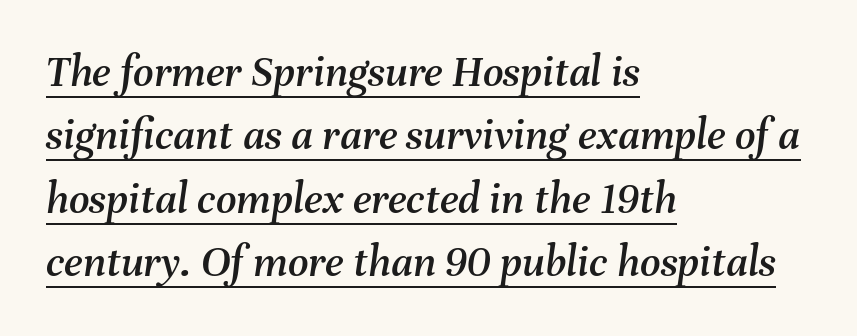
{"italic": "yes", "lean": "right", "slant_degrees": 8, "width": "normal", "stroke_contrast": "medium", "x_height": "medium", "monospaced": "no", "underline": "yes", "align": "left", "line_spacing": "normal", "line_spacing_ratio": 1.41, "letter_spacing": "normal", "letter_spacing_em": 0.0, "glyph_px": 45}
